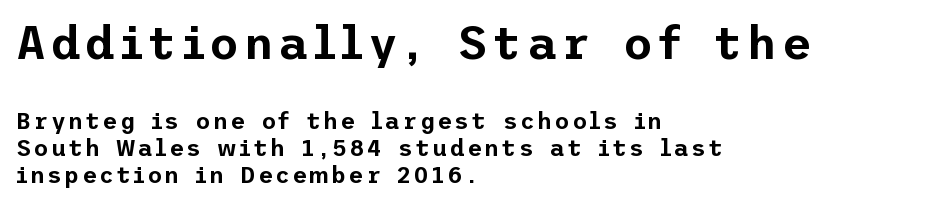
Underline: absent. The block sitting higher on the canvas is the one with enlarged characters. No feet cap the strokes, marking this as sans-serif type. Notice how the passage keeps a crisp vertical edge on the left only. Ascenders rise straight up at ninety degrees.
